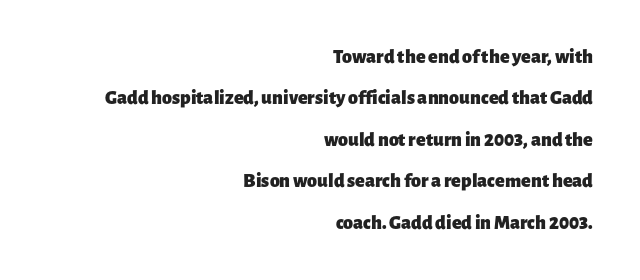
The line-height multiplier appears high, well above default. The type sits square on the baseline with zero lean. Caption: multi-line text, flush right, ragged left. Observe the ordinary spacing: letters are neighbours, not strangers. Lines of text with bare space underneath.
